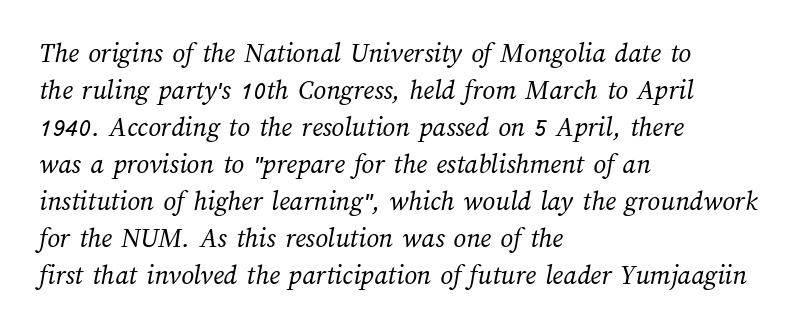
The image shows 28 px regular-weight type; set left-aligned, normal line spacing (1.32x), normal letter spacing, not underlined; medium stroke contrast and a medium x-height.
